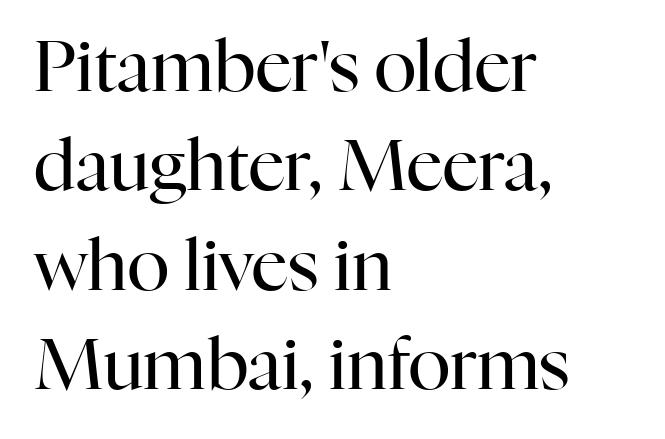
Q: Is the text bold? A: No.
Q: Is the text italic (slanted)? A: No, it is upright.
Q: Is the typeface a serif or a sans-serif typeface? A: Serif.
Q: Is the text underlined? A: No.
Q: How is the paragraph aligned? A: Left-aligned.
Q: Is the spacing between letters normal or unusually wide? A: Normal.
Q: Is the spacing between lines tight, normal or loose? A: Normal.
Q: Width (condensed, normal, or wide)? A: Normal.
Q: Stroke contrast? A: High.
Q: x-height? A: Medium.
Q: Monospaced? A: No.
